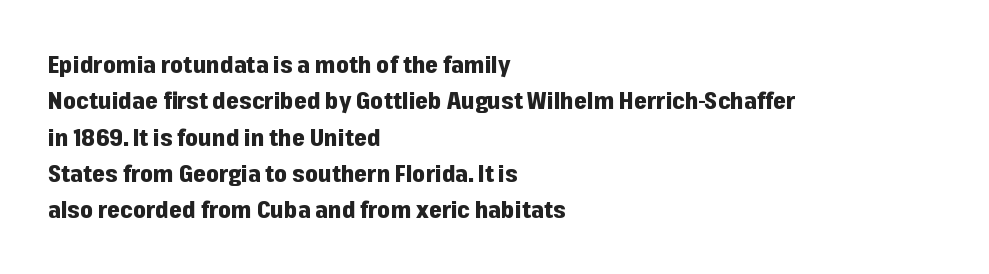
The image shows 23 px bold type, upright; set left-aligned, normal line spacing (1.58x), normal letter spacing, not underlined.
